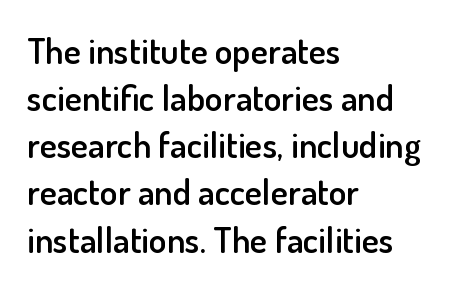
{"serif": "no", "italic": "no", "bold": "semi", "weight": "semibold", "width": "normal", "stroke_contrast": "low", "x_height": "small", "monospaced": "no", "underline": "no", "align": "left", "line_spacing": "normal", "line_spacing_ratio": 1.31, "letter_spacing": "normal", "letter_spacing_em": 0.0, "glyph_px": 36}
